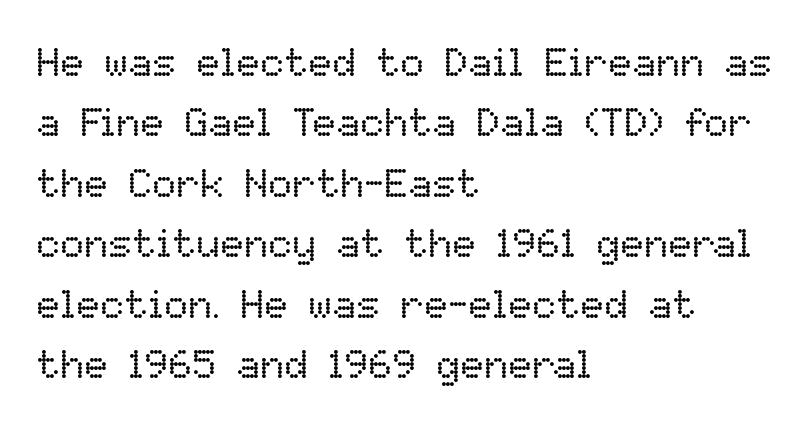
Q: Is the text bold? A: No.
Q: Is the text italic (slanted)? A: No, it is upright.
Q: Is the text underlined? A: No.
Q: How is the paragraph aligned? A: Left-aligned.
Q: Is the spacing between letters normal or unusually wide? A: Normal.
Q: Is the spacing between lines tight, normal or loose? A: Normal.
Q: Width (condensed, normal, or wide)? A: Normal.
Q: Stroke contrast? A: Low.
Q: x-height? A: Medium.
Q: Monospaced? A: No.
